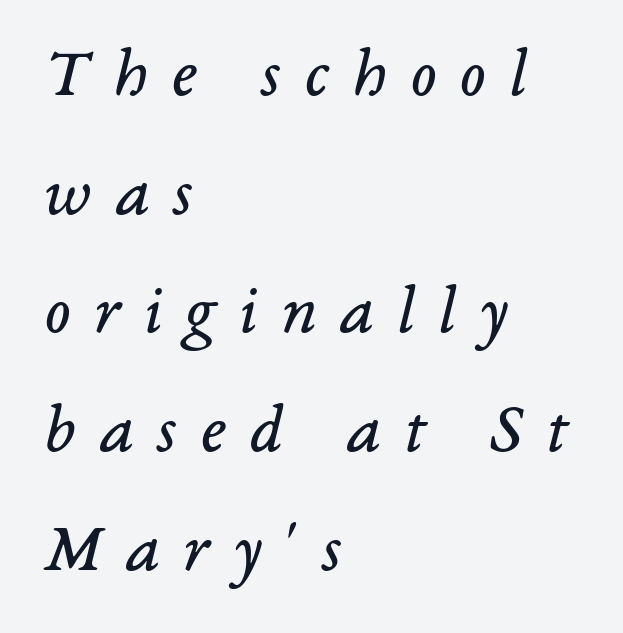
{"serif": "yes", "italic": "yes", "lean": "right", "slant_degrees": 14, "bold": "no", "weight": "regular", "width": "normal", "stroke_contrast": "low", "x_height": "medium", "monospaced": "no", "underline": "no", "align": "left", "line_spacing_ratio": 1.72, "letter_spacing": "wide", "letter_spacing_em": 0.34, "glyph_px": 69}
